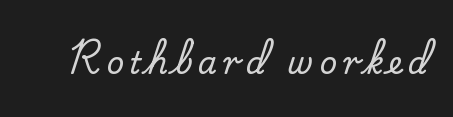
Q: Is the text italic (slanted)? A: Yes.
Q: Is the typeface a serif or a sans-serif typeface? A: Serif.
Q: Is the text underlined? A: No.
Q: Width (condensed, normal, or wide)? A: Normal.
Q: Stroke contrast? A: Low.
Q: x-height? A: Small.
Q: Monospaced? A: No.
